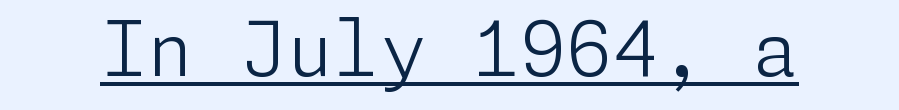
The image shows 75 px light sans-serif type, upright; set normal letter spacing, underlined; low stroke contrast and a medium x-height.
